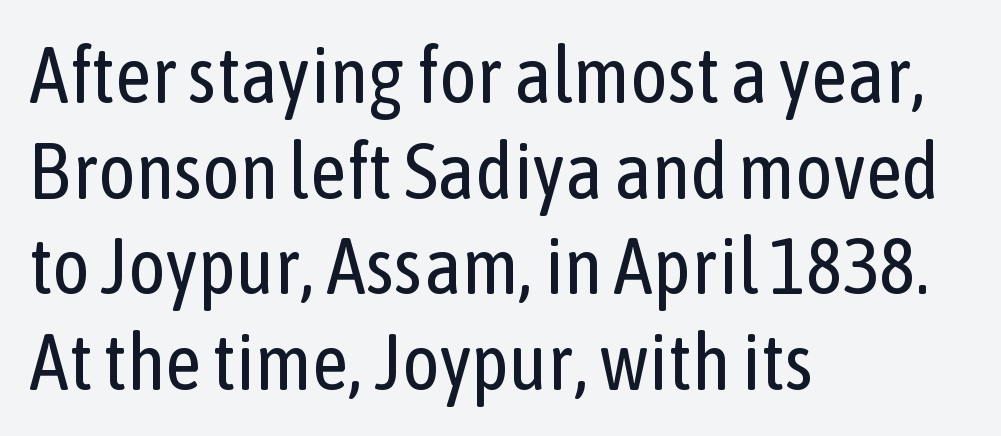
{"serif": "no", "italic": "no", "bold": "no", "weight": "regular", "width": "condensed", "stroke_contrast": "low", "x_height": "medium", "monospaced": "no", "underline": "no", "align": "left", "line_spacing_ratio": 1.21, "letter_spacing": "normal", "letter_spacing_em": 0.0, "glyph_px": 79}
